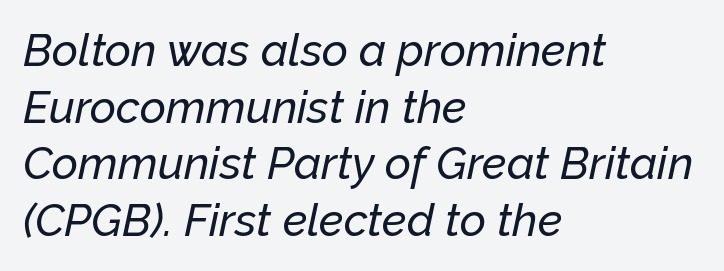
{"italic": "yes", "lean": "right", "slant_degrees": 12, "width": "normal", "stroke_contrast": "low", "x_height": "medium", "monospaced": "no", "underline": "no", "align": "left", "line_spacing": "normal", "line_spacing_ratio": 1.26, "letter_spacing": "normal", "letter_spacing_em": 0.0, "glyph_px": 45}
